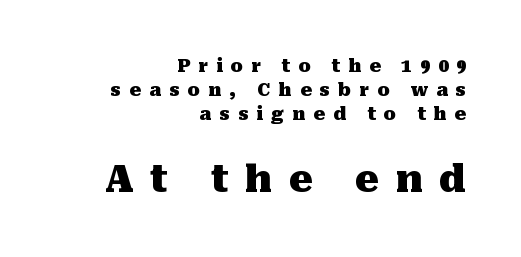
The image shows 37 px heavy serif type, upright; set right-aligned, normal line spacing (1.34x), unusually wide letter spacing (+0.45 em), not underlined; the second (bottom) block is 2.06x larger; medium stroke contrast and a medium x-height.
